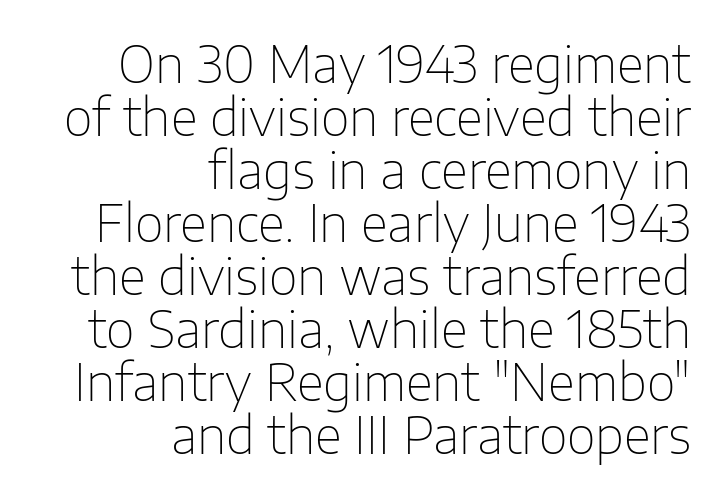
{"serif": "no", "italic": "no", "bold": "no", "weight": "thin", "width": "normal", "stroke_contrast": "low", "x_height": "medium", "monospaced": "no", "underline": "no", "align": "right", "line_spacing": "tight", "line_spacing_ratio": 1.06, "letter_spacing": "normal", "letter_spacing_em": 0.0, "glyph_px": 50}
